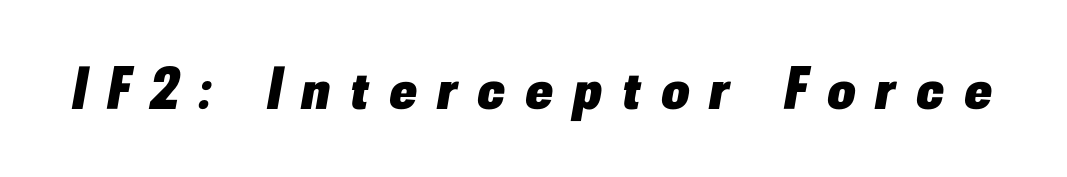
The image shows 60 px heavy type, italic (leaning right); set unusually wide letter spacing (+0.35 em), not underlined; low stroke contrast and a small x-height.
